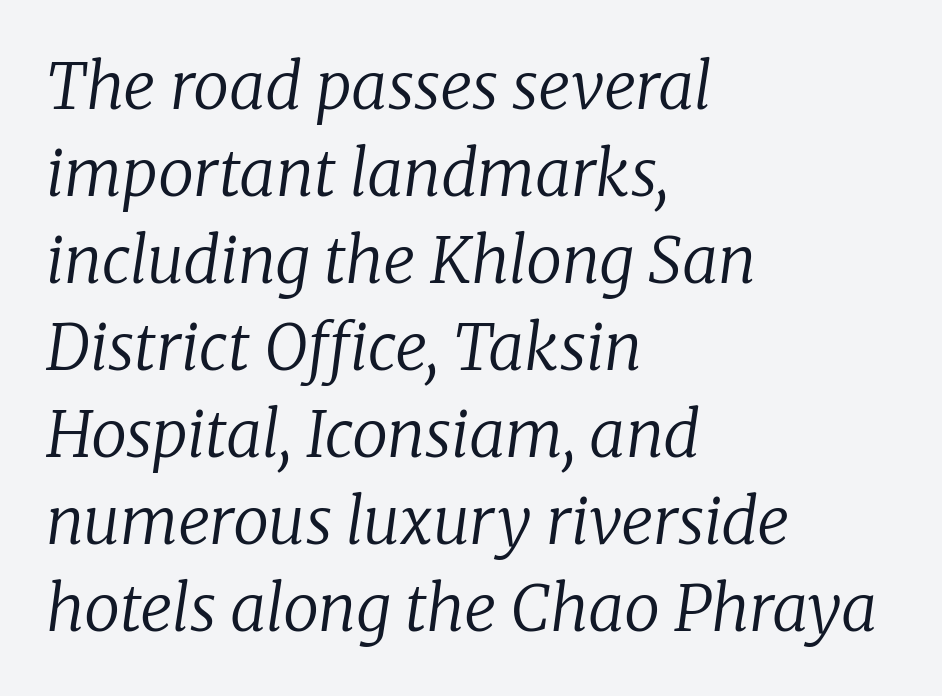
{"serif": "yes", "italic": "yes", "lean": "right", "slant_degrees": 8, "bold": "no", "weight": "regular", "width": "normal", "stroke_contrast": "low", "x_height": "medium", "monospaced": "no", "underline": "no", "align": "left", "line_spacing": "normal", "line_spacing_ratio": 1.36, "letter_spacing": "normal", "letter_spacing_em": 0.0, "glyph_px": 64}
